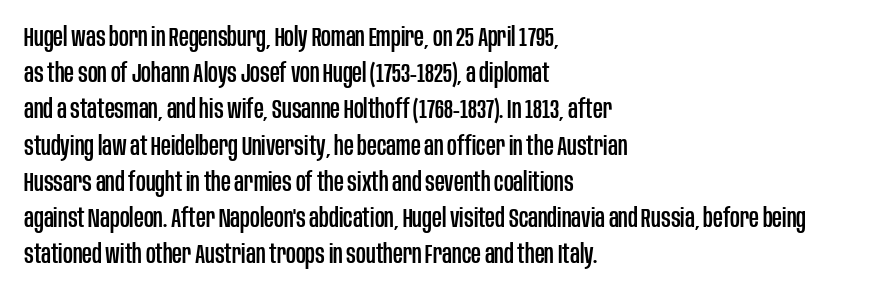
A normal amount of white space separates one row of letters from the next. Rendered with straight, roman letterforms. Rule under the text: the space is simply empty. Glyph-to-glyph distance matches everyday printed text. Horizontal alignment here is leftward, the default for most running prose.
